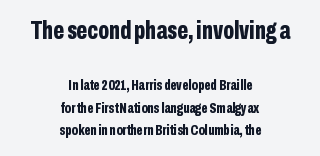
Q: Is the text bold? A: Yes.
Q: Is the text italic (slanted)? A: No, it is upright.
Q: Is the text underlined? A: No.
Q: How is the paragraph aligned? A: Centered.
Q: Is the spacing between letters normal or unusually wide? A: Normal.
Q: Is the spacing between lines tight, normal or loose? A: Normal.
Q: Which block of text is set in a larger size, the first (top) or the second (bottom)? A: The first (top) one.
